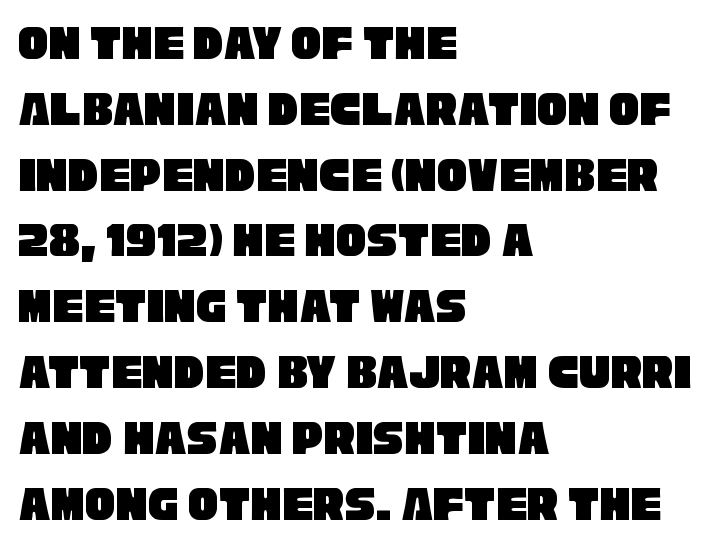
The image shows 51 px condensed sans-serif type; set left-aligned, normal line spacing (1.29x), normal letter spacing, not underlined; low stroke contrast and a large x-height.
